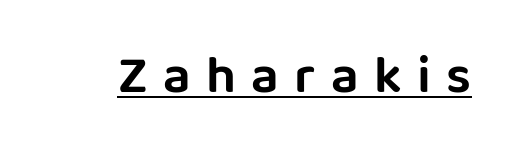
{"serif": "no", "italic": "no", "width": "normal", "stroke_contrast": "low", "x_height": "large", "monospaced": "no", "underline": "yes", "letter_spacing": "wide", "letter_spacing_em": 0.29, "glyph_px": 53}
